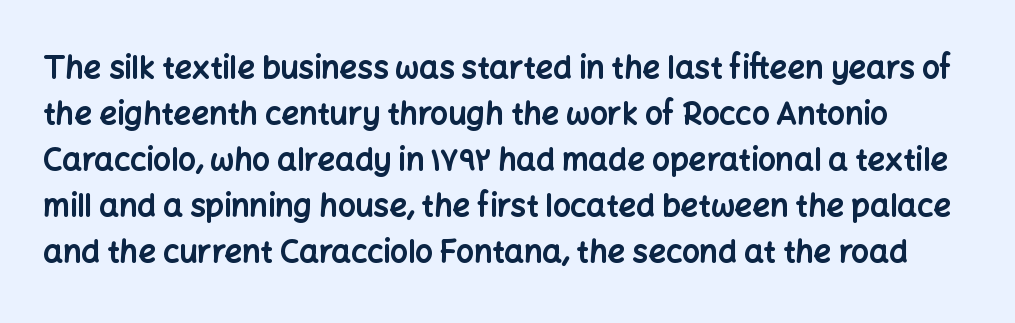
{"serif": "no", "italic": "no", "bold": "yes", "weight": "bold", "width": "normal", "stroke_contrast": "low", "x_height": "medium", "monospaced": "no", "underline": "no", "line_spacing": "normal", "line_spacing_ratio": 1.48, "letter_spacing": "normal", "letter_spacing_em": 0.0, "glyph_px": 31}
